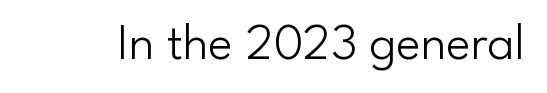
Letter spacing: default. Stroke terminals: plain, sans-serif. Vertical stems look standard width or narrower in stroke. The words here are not underlined. The lettering stays uniformly vertical, giving the passage a roman look.
